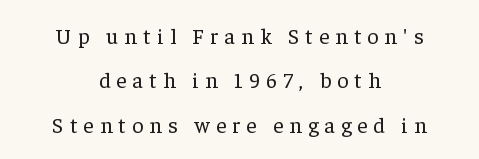
The image shows 22 px text type, upright; set centered, loose line spacing (2.02x), unusually wide letter spacing (+0.28 em), not underlined.
